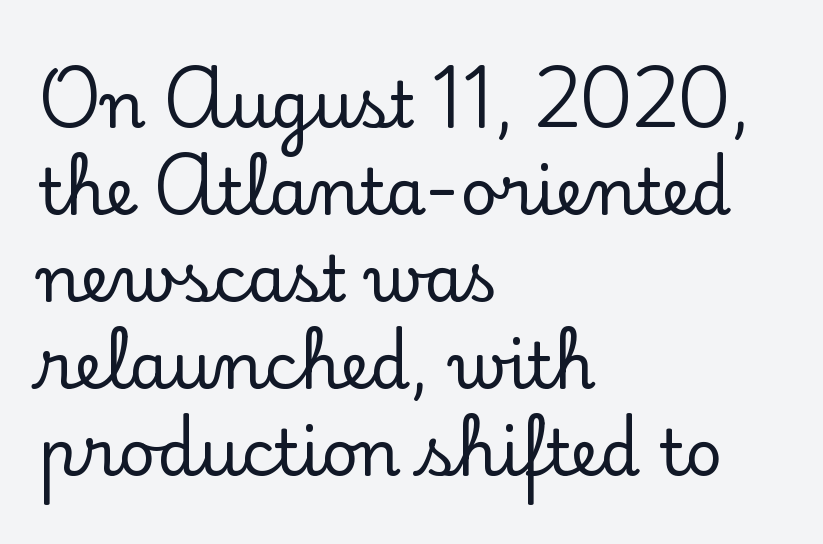
{"serif": "yes", "italic": "no", "width": "normal", "stroke_contrast": "low", "x_height": "small", "monospaced": "no", "underline": "no", "align": "left", "line_spacing": "normal", "line_spacing_ratio": 1.36, "letter_spacing": "normal", "letter_spacing_em": 0.0, "glyph_px": 64}
